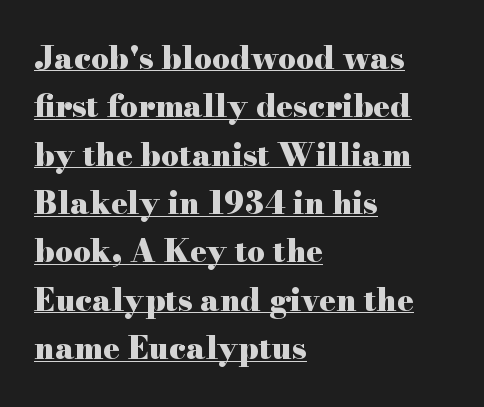
The image shows 31 px heavy, wide serif type, upright; set left-aligned, normal line spacing (1.56x), normal letter spacing, underlined; high stroke contrast and a small x-height.
